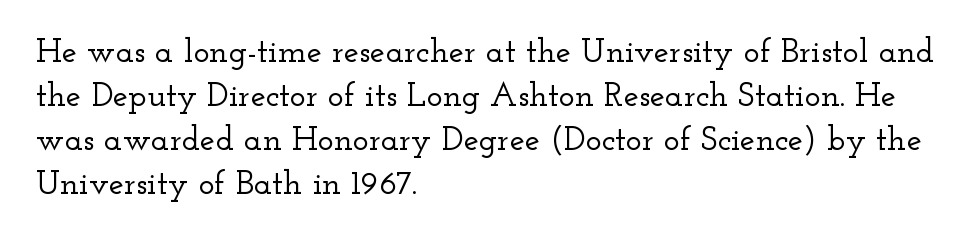
{"serif": "yes", "italic": "no", "width": "wide", "stroke_contrast": "low", "x_height": "small", "monospaced": "no", "underline": "no", "align": "left", "line_spacing": "normal", "line_spacing_ratio": 1.29, "letter_spacing": "normal", "letter_spacing_em": 0.0, "glyph_px": 34}
